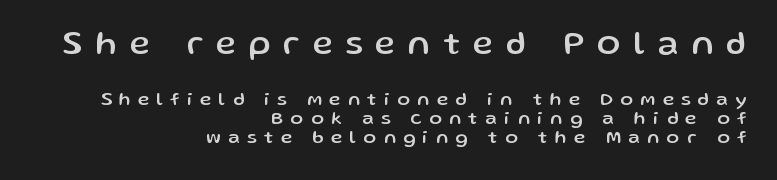
Is there any slant? The stems are plumb. Quick note: interline space is minimal. The rendering shows plain stroke endings on the letterforms — a sans-serif design. Is this a fixed-width face? No — the glyphs have proportional, varying widths. In terms of letterspacing, this is a distinctly airy, spread setting. Whoever set this made the first block the dominant, larger element.
